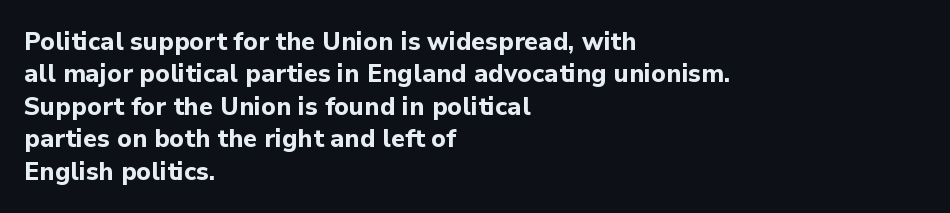
The image shows 25 px bold type, upright; set left-aligned, normal line spacing (1.3x), normal letter spacing, not underlined.
